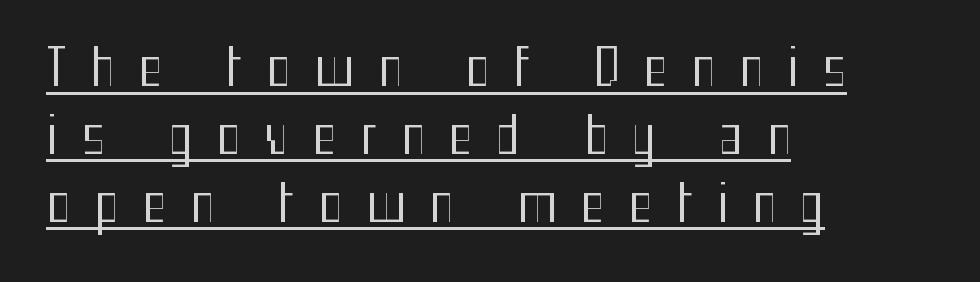
Q: Is the text bold? A: No.
Q: Is the text italic (slanted)? A: No, it is upright.
Q: Is the typeface a serif or a sans-serif typeface? A: Sans-serif.
Q: Is the text underlined? A: Yes.
Q: How is the paragraph aligned? A: Left-aligned.
Q: Is the spacing between letters normal or unusually wide? A: Unusually wide.
Q: Is the spacing between lines tight, normal or loose? A: Normal.
Q: Width (condensed, normal, or wide)? A: Condensed.
Q: Stroke contrast? A: Medium.
Q: x-height? A: Medium.
Q: Monospaced? A: No.
